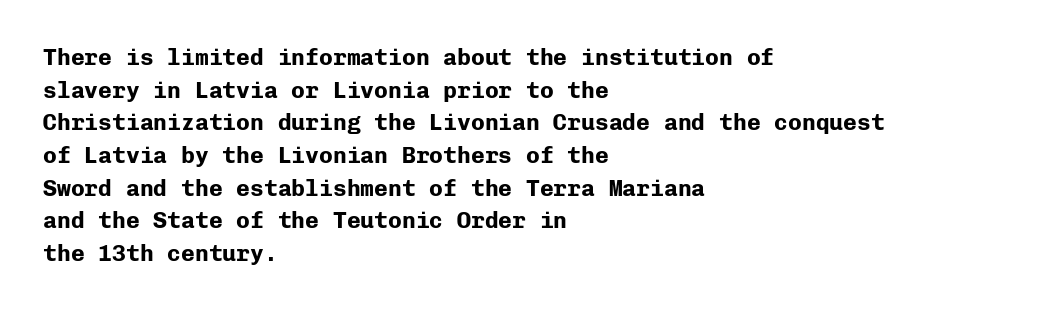
{"italic": "no", "bold": "yes", "underline": "no", "align": "left", "line_spacing": "normal", "line_spacing_ratio": 1.42, "letter_spacing": "normal", "letter_spacing_em": 0.0, "glyph_px": 23}
